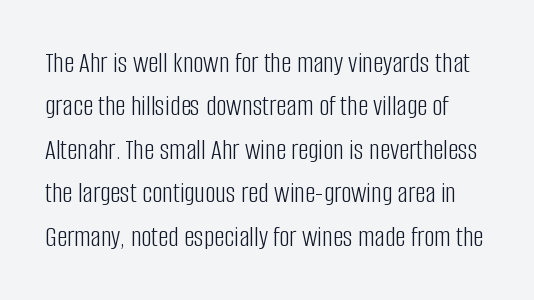
What's the leading like? Ordinary, nothing unusual. Stroke mass is kept to a normal reading level or below. This sample has the flowing, uneven cadence of proportional lettering. The designer went with a sans here, leaving each stem footless. The rendering keeps characters at their native spacing.
